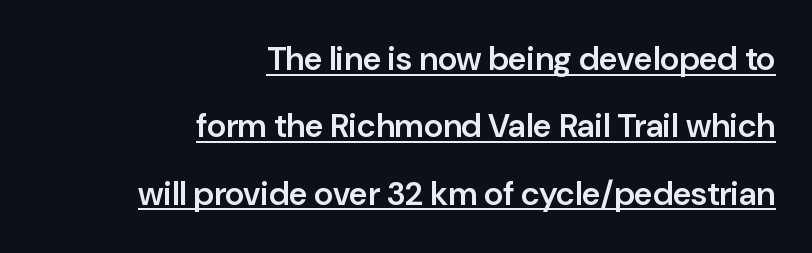
Vertically, the passage feels expansive, rows floating well apart. Note the varied advance widths — an 'i' is clearly narrower than an 'm'. Observe the ordinary spacing: letters are neighbours, not strangers. Its strokes are somewhat broadened, the hallmark of semibold type. In CSS terms this would be text-align: right.
